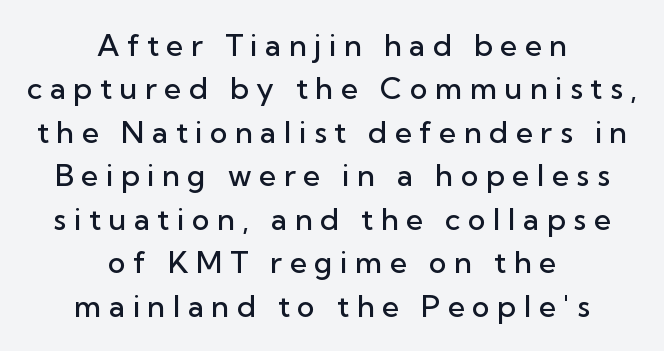
Students, note that the glyphs here are deliberately spaced far apart. As a designer I'd log this as weight 600, semibold. Proportional: the letters do not fall into vertical columns. Normally led — the rows are evenly, conventionally spaced.
